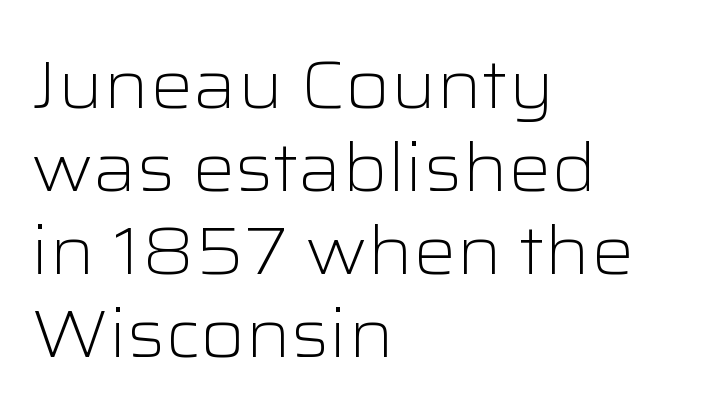
Compared with typical body copy, the letter spacing here is the same. Casual observation: everything's shoved over to the left. This reads as an unemphasized weight, regular at the heaviest. Serif or sans? Sans — the stroke terminals are bare.
